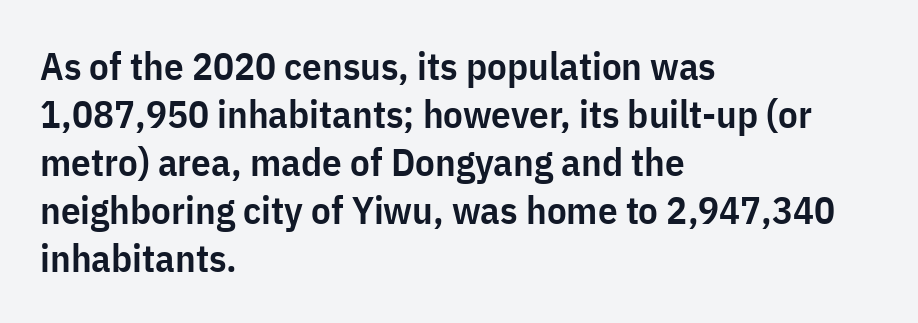
The image shows 39 px semibold, condensed sans-serif type, upright; set left-aligned, line spacing 1.23x, normal letter spacing, not underlined; low stroke contrast and a medium x-height.
